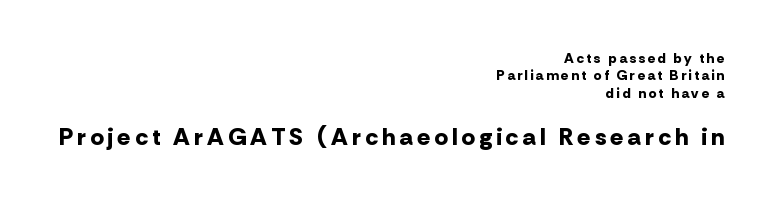
{"italic": "no", "bold": "yes", "underline": "no", "align": "right", "line_spacing": "normal", "line_spacing_ratio": 1.25, "larger_block": "second", "size_ratio": 1.71, "glyph_px": 24}
